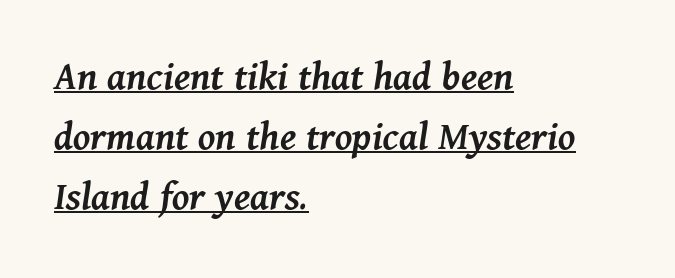
{"italic": "yes", "lean": "right", "slant_degrees": 11, "bold": "semi", "weight": "semibold", "width": "normal", "stroke_contrast": "medium", "x_height": "medium", "monospaced": "no", "underline": "yes", "align": "left", "line_spacing": "normal", "line_spacing_ratio": 1.43, "letter_spacing": "normal", "letter_spacing_em": 0.0, "glyph_px": 42}
